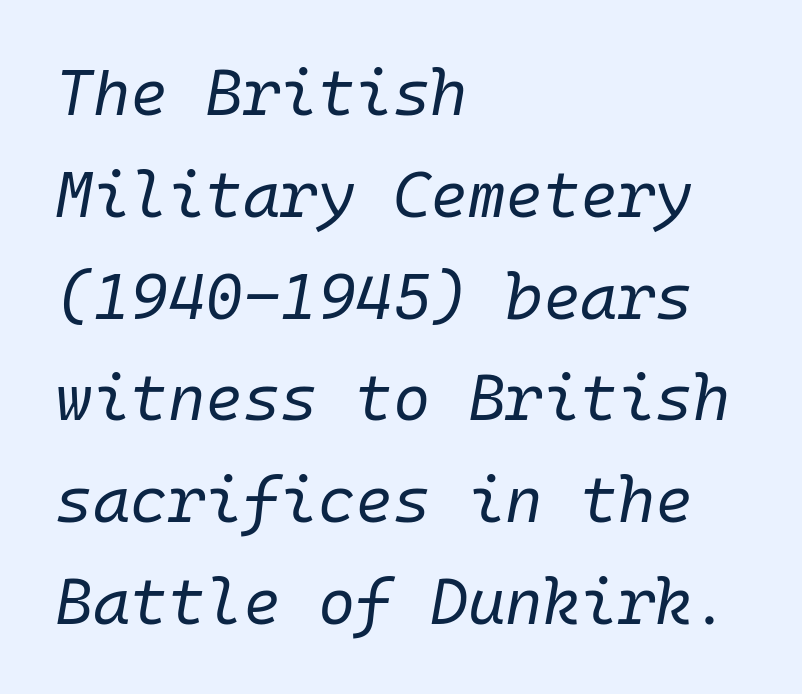
The image shows 64 px regular-weight type, italic (leaning right), monospaced; set left-aligned, normal line spacing (1.59x), normal letter spacing, not underlined; low stroke contrast and a medium x-height.
